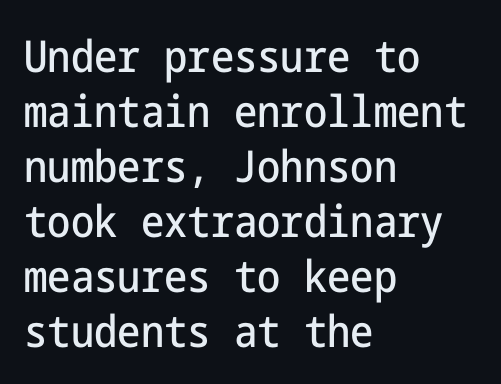
{"serif": "no", "italic": "no", "width": "condensed", "stroke_contrast": "low", "x_height": "medium", "underline": "no", "align": "left", "line_spacing": "normal", "line_spacing_ratio": 1.25, "letter_spacing": "normal", "letter_spacing_em": 0.0, "glyph_px": 44}
